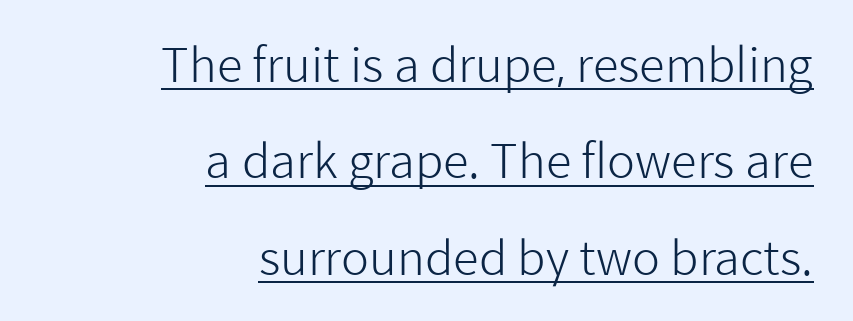
Typographically, this falls in the sans-serif category. The rag falls on the left side of this text block. This block would shrink considerably if given ordinary leading; it's expanded now. Compared with undecorated copy, this sample adds a rule below the words.
